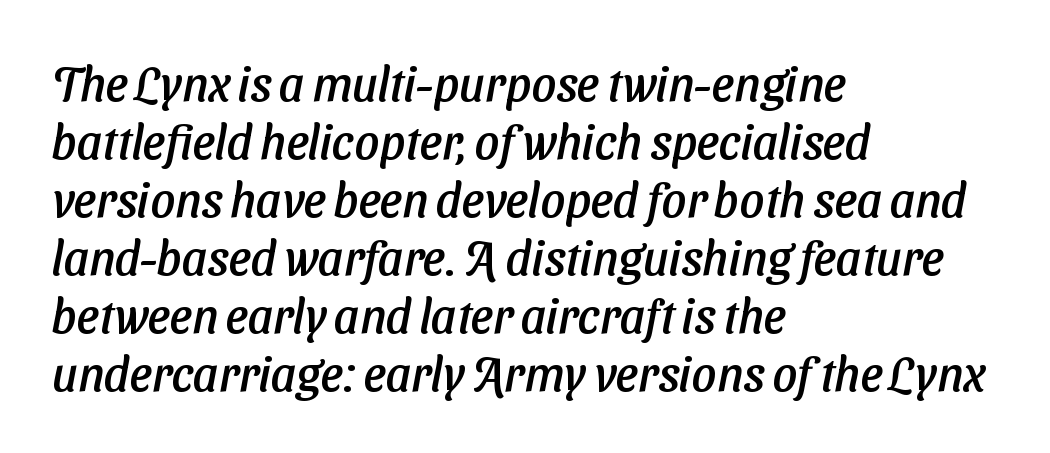
The image shows 48 px sans-serif type; set left-aligned, line spacing 1.21x, normal letter spacing, not underlined; low stroke contrast and a medium x-height.
